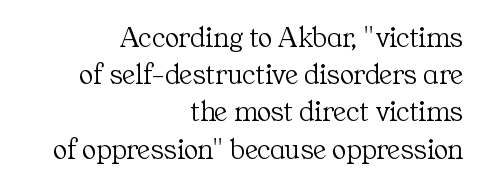
Q: Is the text bold? A: No.
Q: Is the text italic (slanted)? A: No, it is upright.
Q: Is the typeface a serif or a sans-serif typeface? A: Serif.
Q: Is the text underlined? A: No.
Q: How is the paragraph aligned? A: Right-aligned.
Q: Is the spacing between letters normal or unusually wide? A: Normal.
Q: Width (condensed, normal, or wide)? A: Normal.
Q: Stroke contrast? A: Medium.
Q: x-height? A: Medium.
Q: Monospaced? A: No.
